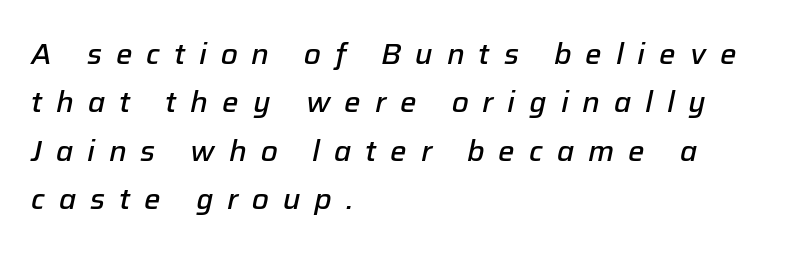
These lines carry some extra weight — a demibold, not a full bold. Beneath every word, the page is bare. A typesetter would call this leading conventional body-copy spacing. The line texture is sparse and dotted thanks to wide tracking. These lines are rendered in a variable-pitch font.
